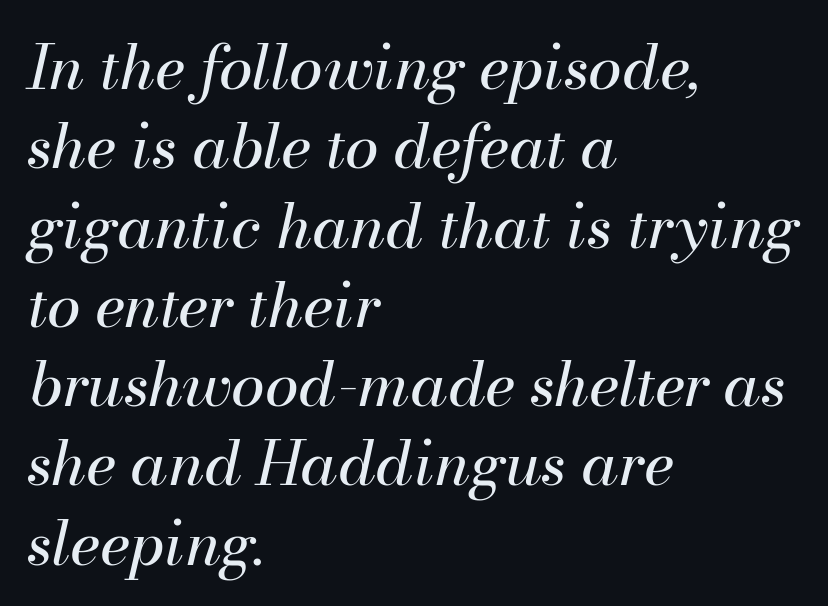
{"italic": "yes", "lean": "right", "slant_degrees": 13, "bold": "no", "weight": "regular", "width": "normal", "stroke_contrast": "medium", "x_height": "small", "monospaced": "no", "underline": "no", "align": "left", "line_spacing": "normal", "line_spacing_ratio": 1.3, "letter_spacing": "normal", "letter_spacing_em": 0.0, "glyph_px": 61}
